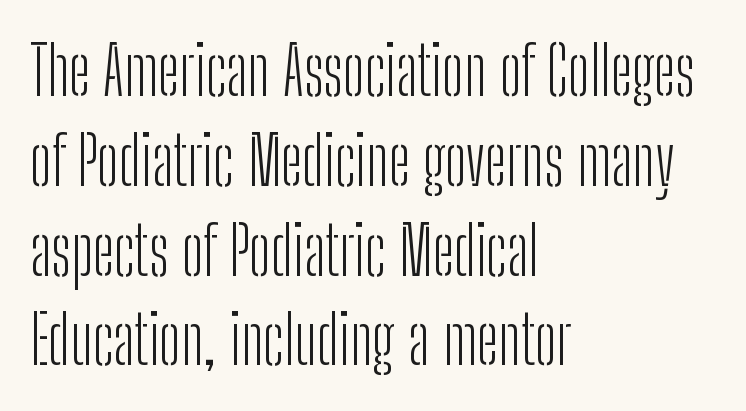
The image shows 67 px light, condensed sans-serif type, upright; set left-aligned, normal line spacing (1.34x), normal letter spacing, not underlined; low stroke contrast and a medium x-height.
